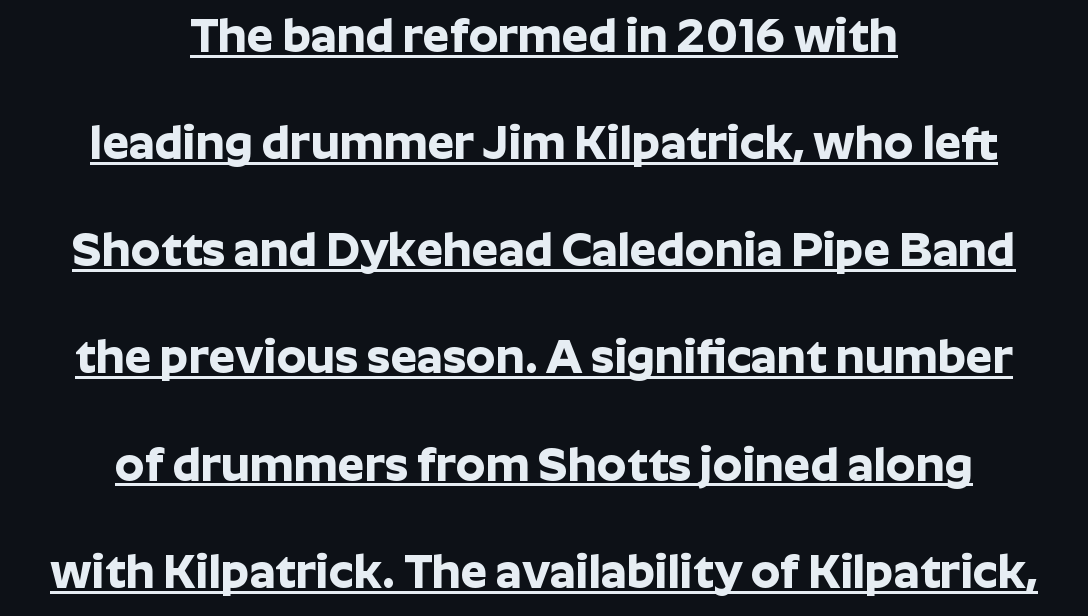
The image shows 47 px bold sans-serif type, upright; set centered, loose line spacing (2.28x), normal letter spacing, underlined; low stroke contrast and a medium x-height.
